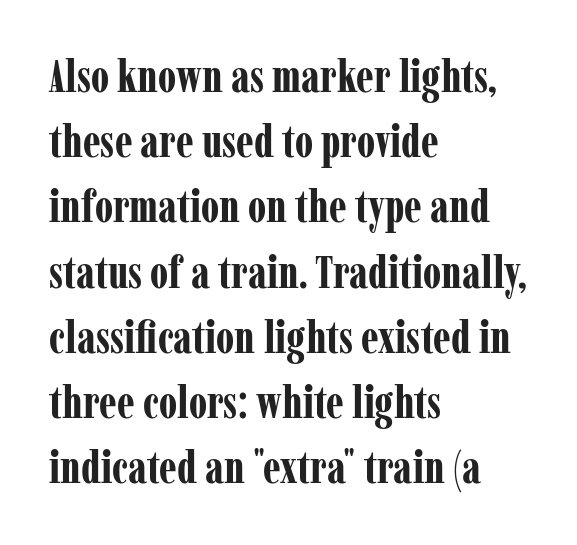
Character widths vary here, with narrow letters taking less room than wide ones. Left-aligned paragraph, ragged on the right. Pretty heavy lettering here — definitely bold. Rows of type keep a routine distance in the vertical direction.
